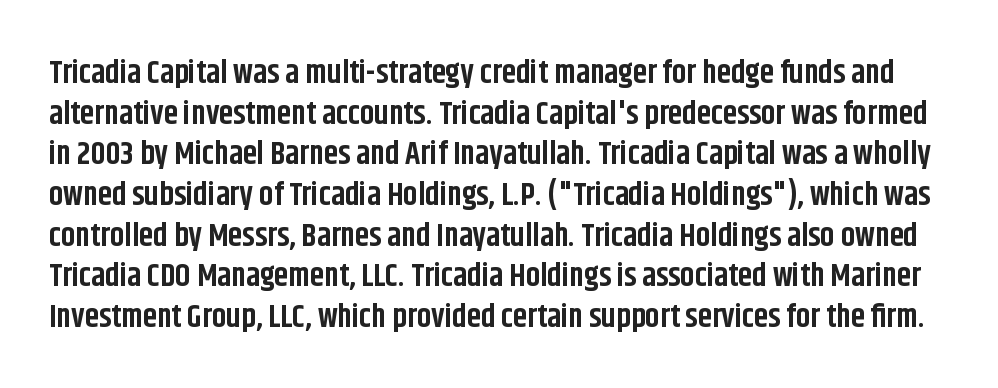
The image shows 32 px bold, condensed sans-serif type, upright; set normal line spacing (1.27x), normal letter spacing, not underlined; low stroke contrast and a large x-height.
